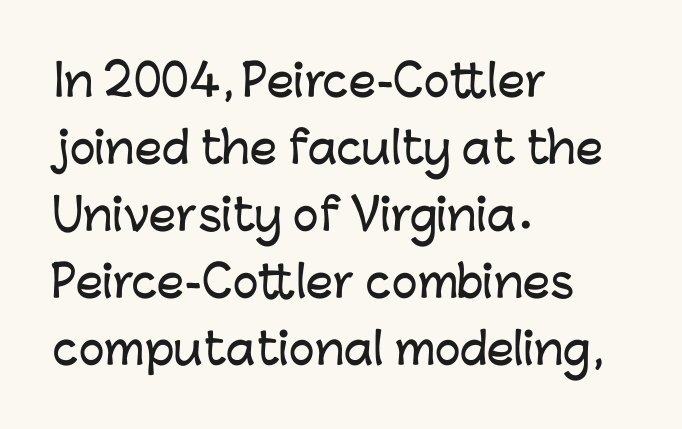
Q: Is the text italic (slanted)? A: No, it is upright.
Q: Is the typeface a serif or a sans-serif typeface? A: Sans-serif.
Q: Is the text underlined? A: No.
Q: How is the paragraph aligned? A: Left-aligned.
Q: Is the spacing between letters normal or unusually wide? A: Normal.
Q: Is the spacing between lines tight, normal or loose? A: Normal.
Q: Width (condensed, normal, or wide)? A: Normal.
Q: Stroke contrast? A: Low.
Q: x-height? A: Medium.
Q: Monospaced? A: No.
